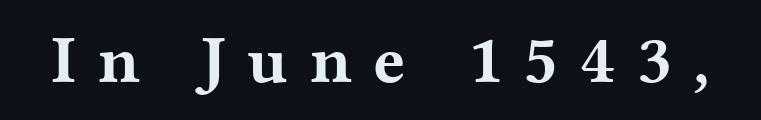
The image shows 68 px bold, wide serif type, upright; set unusually wide letter spacing (+0.32 em), not underlined; medium stroke contrast and a medium x-height.
